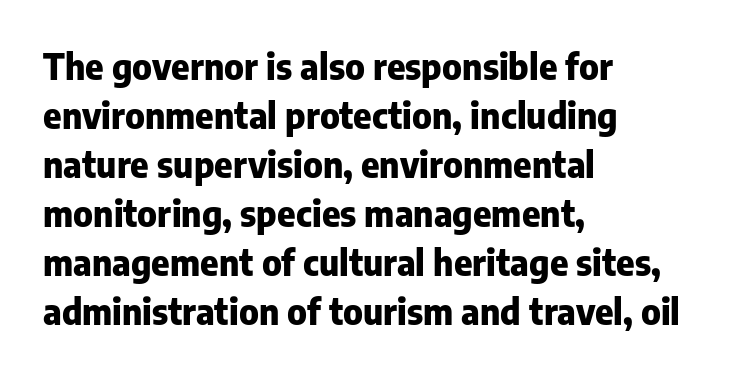
Q: Is the text bold? A: Yes.
Q: Is the text italic (slanted)? A: No, it is upright.
Q: Is the typeface a serif or a sans-serif typeface? A: Sans-serif.
Q: Is the text underlined? A: No.
Q: How is the paragraph aligned? A: Left-aligned.
Q: Is the spacing between letters normal or unusually wide? A: Normal.
Q: Is the spacing between lines tight, normal or loose? A: Normal.
Q: Width (condensed, normal, or wide)? A: Normal.
Q: Stroke contrast? A: Low.
Q: x-height? A: Medium.
Q: Monospaced? A: No.
